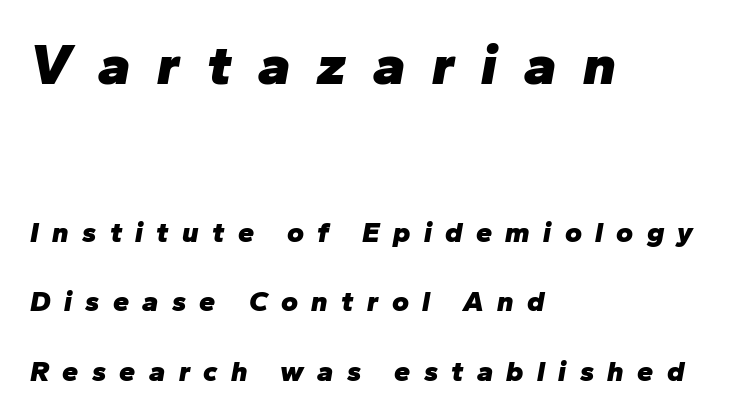
The image shows 58 px heavy type, italic (leaning right); set left-aligned, loose line spacing (2.39x), unusually wide letter spacing (+0.46 em), not underlined; the first (top) block is 2.0x larger; low stroke contrast and a medium x-height.
